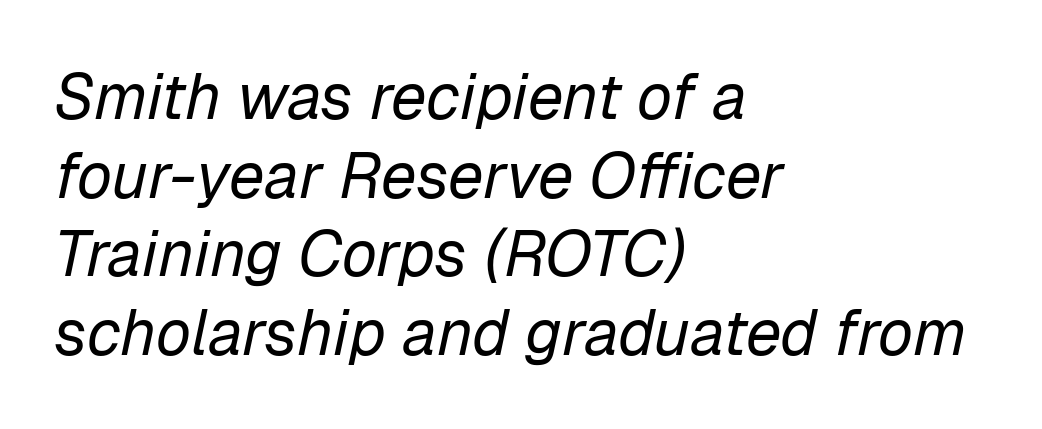
This rendering leaves character spacing at its baseline value. If you drew a ruler down the left edge, every line would touch it. A typesetter would call this proportional, since set widths differ per character. It's the slanting kind of type.
